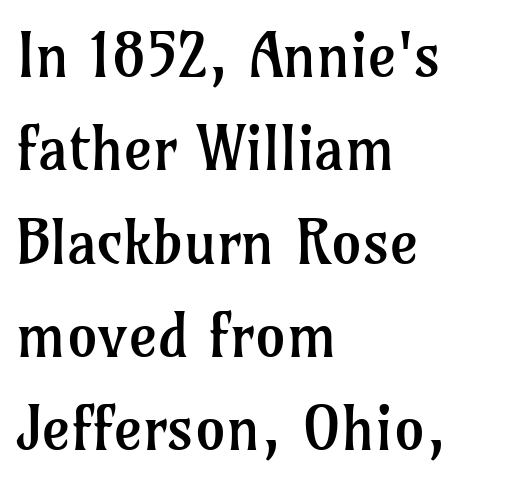
Plain, unruled lines of type. In terms of posture, this sample is upright. Glyph-to-glyph distance matches everyday printed text. Whoever set this chose a conventional vertical rhythm. The characters display serif detailing at their extremities.
